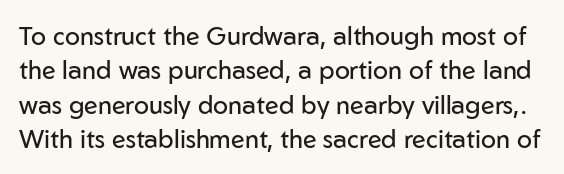
{"italic": "no", "bold": "no", "underline": "no", "line_spacing": "normal", "line_spacing_ratio": 1.38, "letter_spacing": "normal", "letter_spacing_em": 0.0, "glyph_px": 25}
